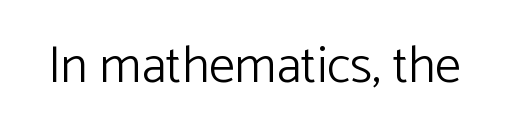
The image shows 52 px light sans-serif type, upright; set normal letter spacing, not underlined; low stroke contrast and a medium x-height.
